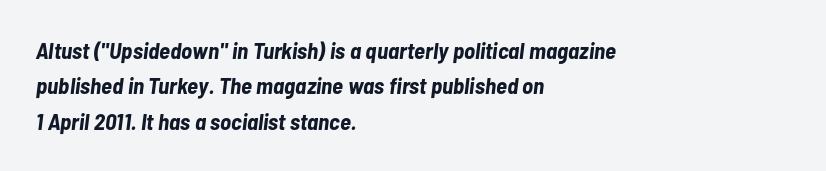
Q: Is the text bold? A: Yes.
Q: Is the text italic (slanted)? A: Yes, it leans right by about 7 degrees.
Q: Is the text underlined? A: No.
Q: How is the paragraph aligned? A: Left-aligned.
Q: Is the spacing between letters normal or unusually wide? A: Normal.
Q: Is the spacing between lines tight, normal or loose? A: Normal.
